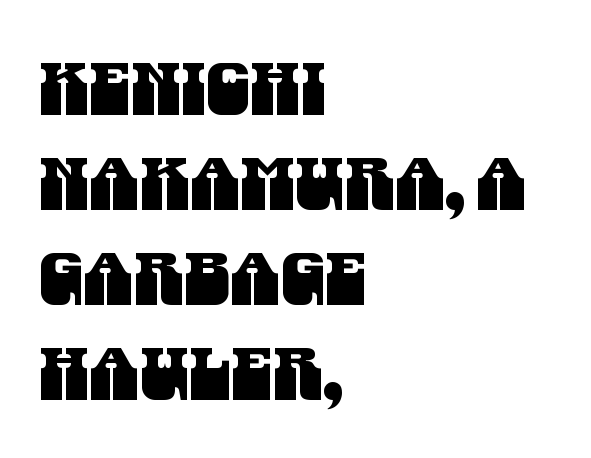
The image shows 72 px condensed sans-serif type; set left-aligned, normal line spacing (1.32x), normal letter spacing, not underlined; medium stroke contrast and a large x-height.
